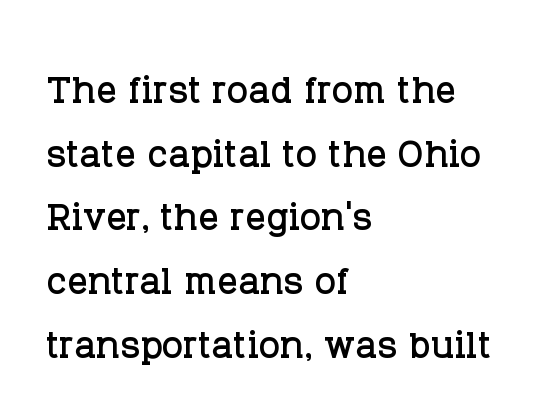
{"serif": "yes", "italic": "no", "width": "normal", "stroke_contrast": "low", "x_height": "large", "monospaced": "no", "underline": "no", "align": "left", "line_spacing": "normal", "line_spacing_ratio": 1.25, "letter_spacing": "normal", "letter_spacing_em": 0.0, "glyph_px": 51}
